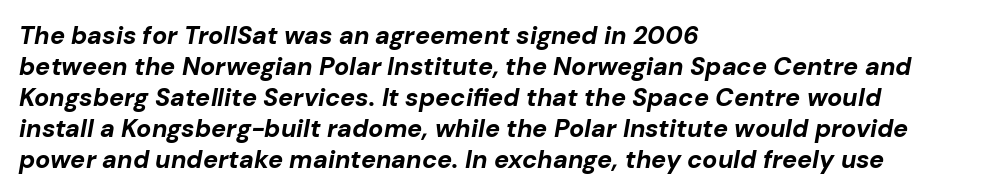
Q: Is the text bold? A: Yes.
Q: Is the text italic (slanted)? A: Yes, it leans right by about 10 degrees.
Q: Is the text underlined? A: No.
Q: How is the paragraph aligned? A: Left-aligned.
Q: Is the spacing between letters normal or unusually wide? A: Normal.
